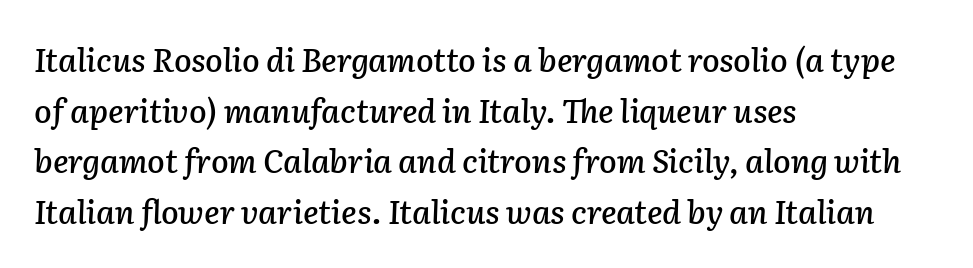
Think of a printed novel: that variable character pitch is what you see here. Yep, that's italic — everything's leaning. Just letters on the line, the space beneath them empty. Honestly, the letter spacing is just normal — you wouldn't notice it. Compared with a centered layout, this one pins lines to the left instead. The lines sit at an ordinary, default distance from one another.
